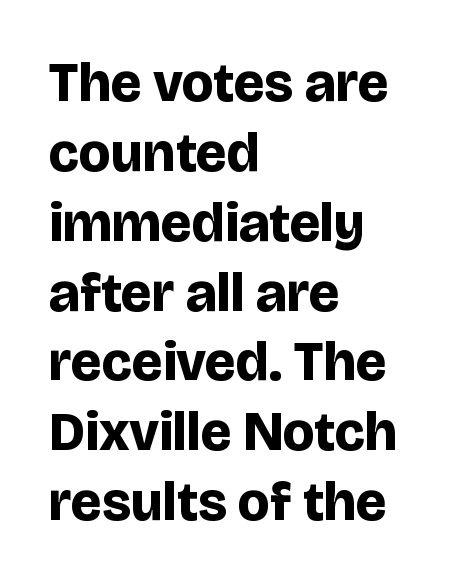
The image shows 55 px bold sans-serif type, upright; set left-aligned, normal line spacing (1.27x), normal letter spacing, not underlined; low stroke contrast and a large x-height.
